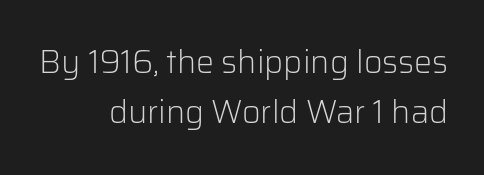
The rendering uses a moderate line-height, typical for paragraphs. The gaps between neighbouring characters are ordinary and unremarkable. The face used here is proportionally spaced, like ordinary book or web type. The letters carry no serifs — their stems end cleanly without finishing strokes. The rendering anchors every line to the right-hand side. The words here are not underlined.
